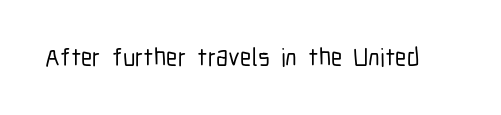
The image shows 25 px text type, upright; set normal letter spacing, not underlined.
